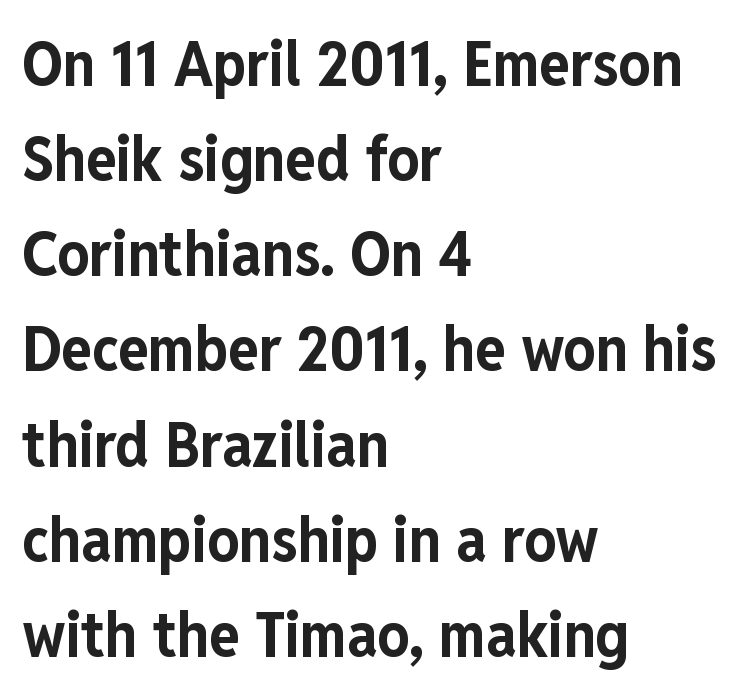
The face used here is a sans, in the tradition of grotesques and geometrics. The glyphs are unaccompanied by any horizontal stroke below them. The strokes are fattened all the way to bold. Do the letters lean? They stand straight. The letterforms sit shoulder to shoulder at normal distance. The rows are spaced the way most documents space them.
